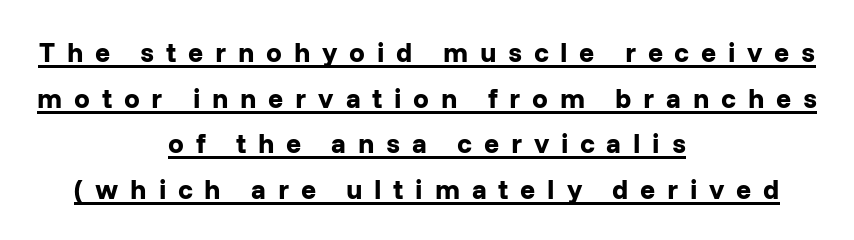
The image shows 28 px bold sans-serif type, upright; set centered, normal line spacing (1.63x), unusually wide letter spacing (+0.42 em), underlined; low stroke contrast and a medium x-height.
